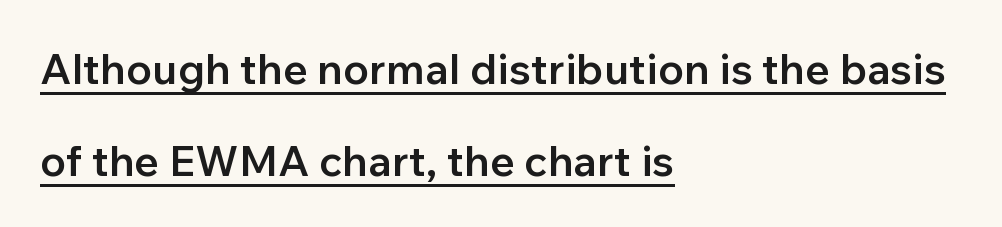
The image shows 43 px semibold sans-serif type, upright; set left-aligned, loose line spacing (2.13x), normal letter spacing, underlined; low stroke contrast and a medium x-height.
